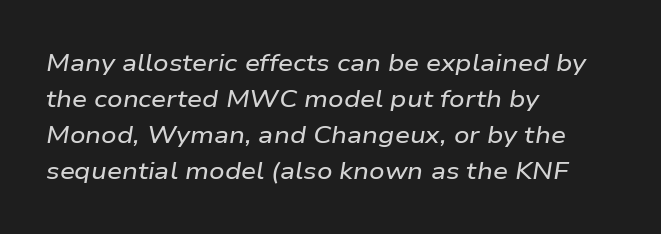
Regarding leading, the lines here are spaced in the standard way. Underlining? Definitely not there. You could call the tracking neutral — neither tight nor loose. You can tell it's italic because the verticals aren't actually vertical.
